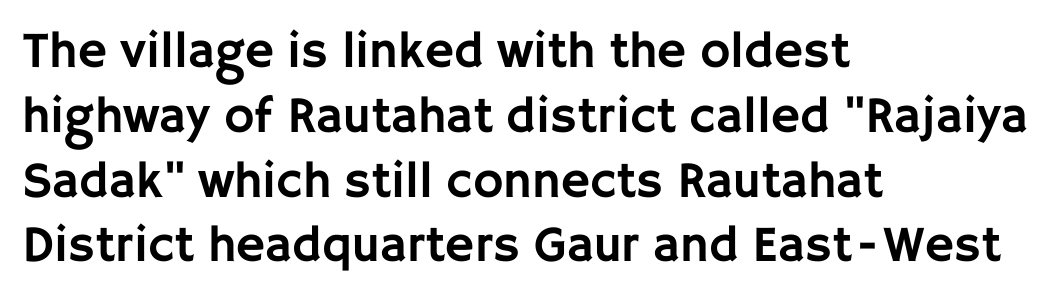
Q: Is the text italic (slanted)? A: No, it is upright.
Q: Is the typeface a serif or a sans-serif typeface? A: Sans-serif.
Q: Is the text underlined? A: No.
Q: How is the paragraph aligned? A: Left-aligned.
Q: Is the spacing between letters normal or unusually wide? A: Normal.
Q: Is the spacing between lines tight, normal or loose? A: Normal.
Q: Width (condensed, normal, or wide)? A: Normal.
Q: Stroke contrast? A: Low.
Q: x-height? A: Large.
Q: Monospaced? A: No.
